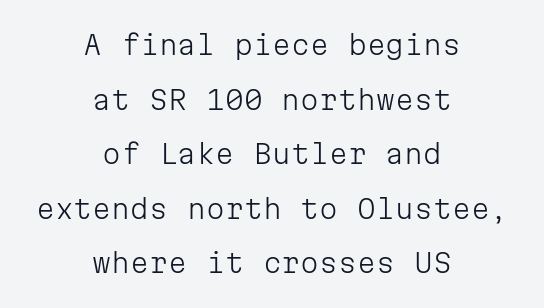
Every row of glyphs is offset so its center matches the block's center. Has an underline been added? It has not. This reads as an unemphasized weight, regular at the heaviest. Horizontal bands of white between lines are thick stripes. Ordinary non-slanted type is in use.
